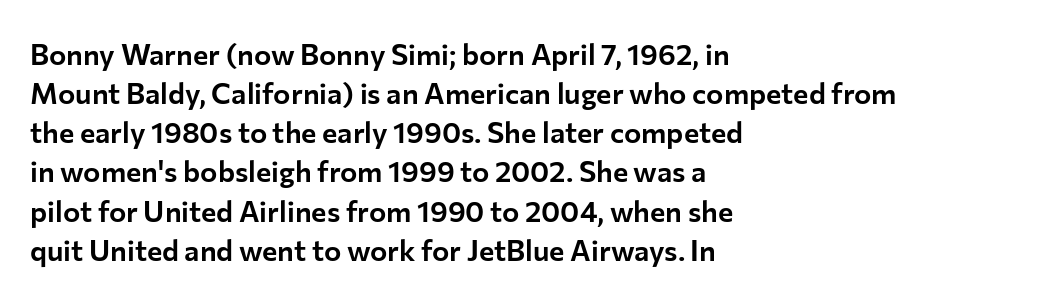
Q: Is the text italic (slanted)? A: No, it is upright.
Q: Is the typeface a serif or a sans-serif typeface? A: Sans-serif.
Q: Is the text underlined? A: No.
Q: How is the paragraph aligned? A: Left-aligned.
Q: Is the spacing between letters normal or unusually wide? A: Normal.
Q: Is the spacing between lines tight, normal or loose? A: Normal.
Q: Width (condensed, normal, or wide)? A: Normal.
Q: Stroke contrast? A: Low.
Q: x-height? A: Medium.
Q: Monospaced? A: No.
